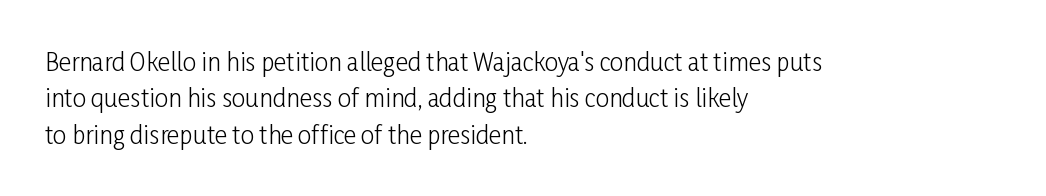
The foot of each line stays bare and open. These lines stack with their left ends in a neat column. Italic: no, the glyphs are upright roman. These lines sit exactly where default settings would place them.
